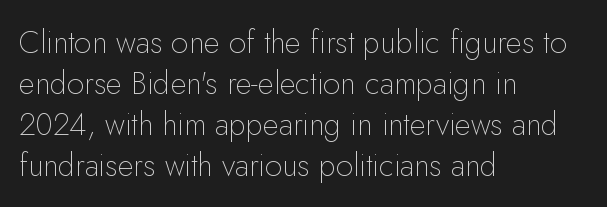
Q: Is the text bold? A: No.
Q: Is the text italic (slanted)? A: No, it is upright.
Q: Is the typeface a serif or a sans-serif typeface? A: Sans-serif.
Q: Is the text underlined? A: No.
Q: How is the paragraph aligned? A: Left-aligned.
Q: Is the spacing between letters normal or unusually wide? A: Normal.
Q: Is the spacing between lines tight, normal or loose? A: Normal.
Q: Width (condensed, normal, or wide)? A: Normal.
Q: Stroke contrast? A: Low.
Q: x-height? A: Small.
Q: Monospaced? A: No.
